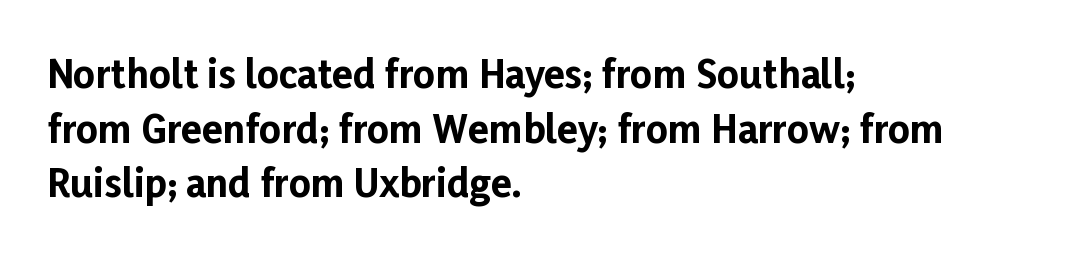
Q: Is the text bold? A: Yes.
Q: Is the text italic (slanted)? A: No, it is upright.
Q: Is the typeface a serif or a sans-serif typeface? A: Sans-serif.
Q: Is the text underlined? A: No.
Q: How is the paragraph aligned? A: Left-aligned.
Q: Is the spacing between letters normal or unusually wide? A: Normal.
Q: Is the spacing between lines tight, normal or loose? A: Normal.
Q: Width (condensed, normal, or wide)? A: Normal.
Q: Stroke contrast? A: Low.
Q: x-height? A: Medium.
Q: Monospaced? A: No.
